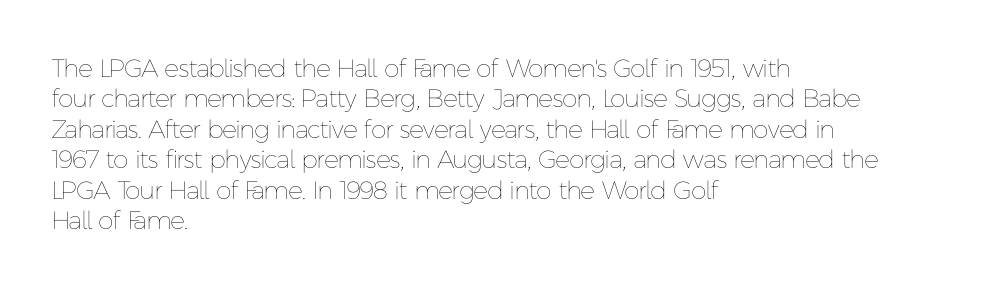
Q: Is the text bold? A: No.
Q: Is the text italic (slanted)? A: No, it is upright.
Q: Is the text underlined? A: No.
Q: How is the paragraph aligned? A: Left-aligned.
Q: Is the spacing between letters normal or unusually wide? A: Normal.
